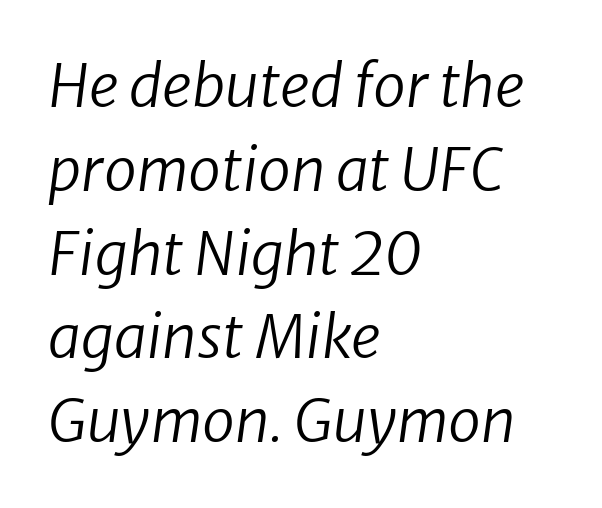
Q: Is the text bold? A: No.
Q: Is the typeface a serif or a sans-serif typeface? A: Sans-serif.
Q: Is the text underlined? A: No.
Q: How is the paragraph aligned? A: Left-aligned.
Q: Is the spacing between letters normal or unusually wide? A: Normal.
Q: Is the spacing between lines tight, normal or loose? A: Normal.
Q: Width (condensed, normal, or wide)? A: Normal.
Q: Stroke contrast? A: Low.
Q: x-height? A: Medium.
Q: Monospaced? A: No.
